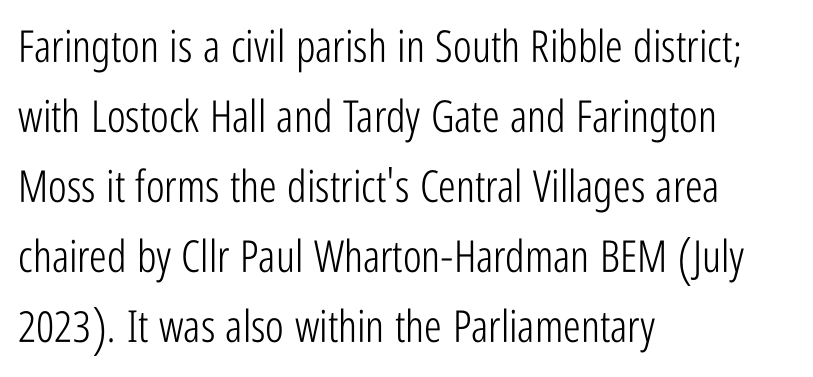
The image shows 44 px light, condensed sans-serif type, upright; set left-aligned, normal line spacing (1.59x), normal letter spacing, not underlined; low stroke contrast and a medium x-height.
